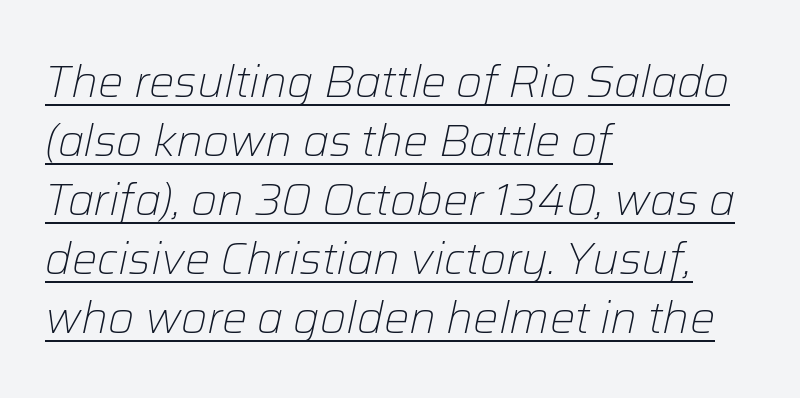
Summary of weight: not heavy and not bold. Is there an underline? Yes — a line sits under the letters. Emphasis-style slanted type is in use. The lines are quadded left.
